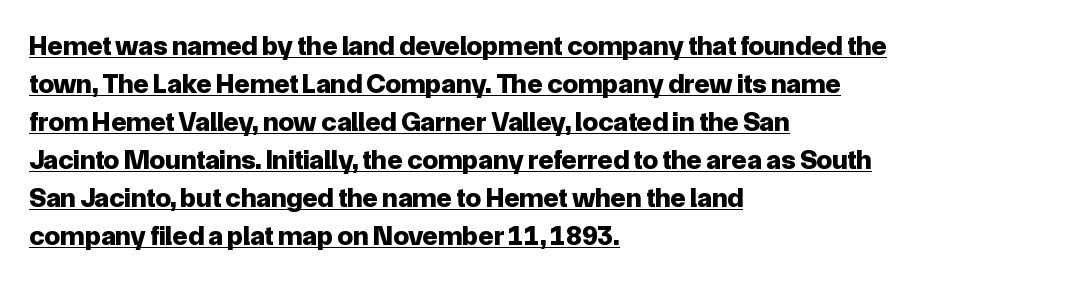
{"serif": "no", "italic": "no", "bold": "yes", "weight": "bold", "width": "normal", "stroke_contrast": "low", "x_height": "medium", "monospaced": "no", "underline": "yes", "align": "left", "line_spacing": "normal", "line_spacing_ratio": 1.36, "letter_spacing": "normal", "letter_spacing_em": 0.0, "glyph_px": 28}
